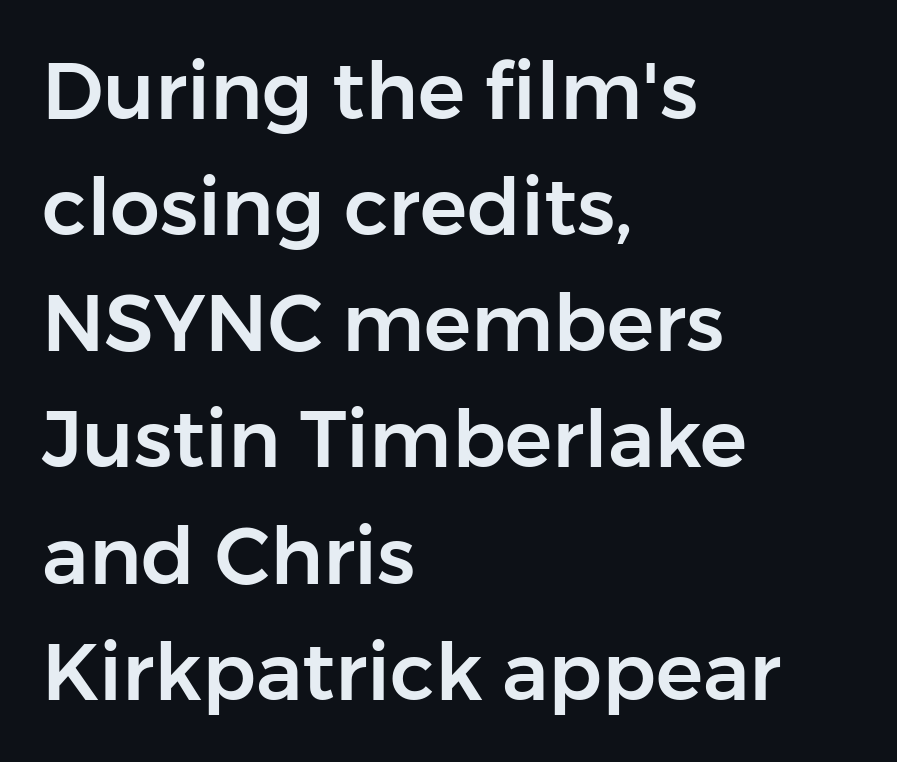
The image shows 79 px sans-serif type, upright; set left-aligned, normal line spacing (1.47x), normal letter spacing, not underlined; low stroke contrast and a medium x-height.
